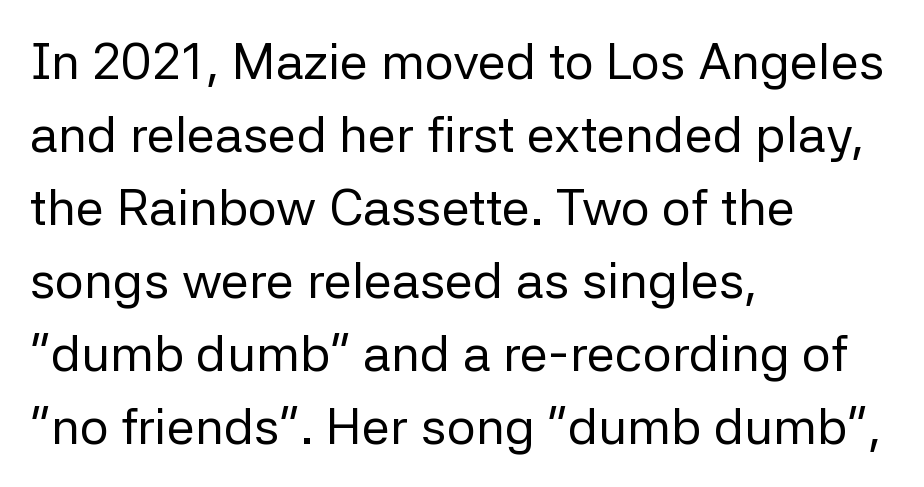
The image shows 51 px regular-weight sans-serif type, upright; set left-aligned, normal line spacing (1.43x), normal letter spacing, not underlined; low stroke contrast and a medium x-height.
